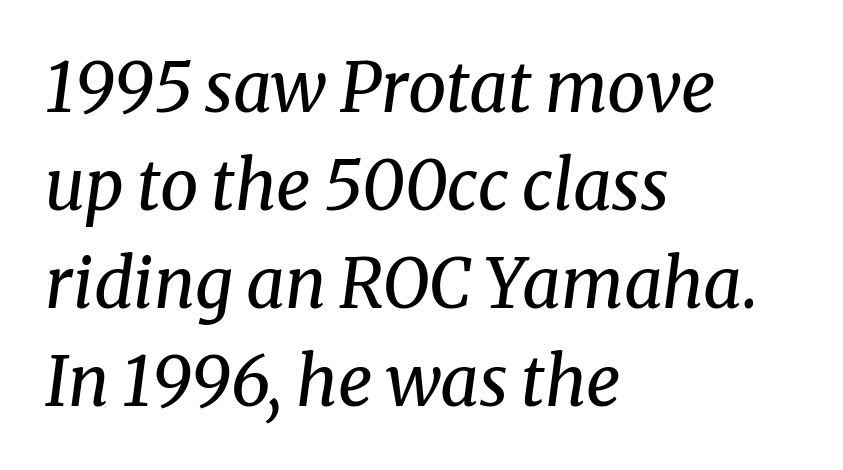
The image shows 68 px regular-weight serif type, italic (leaning right); set left-aligned, normal line spacing (1.44x), normal letter spacing, not underlined; medium stroke contrast and a medium x-height.
